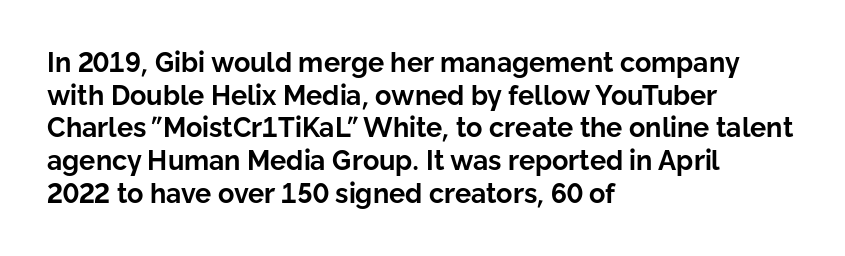
The image shows 27 px bold type, upright; set left-aligned, line spacing 1.21x, normal letter spacing, not underlined.
